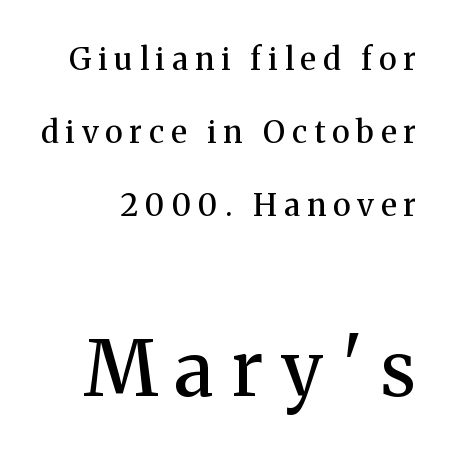
The image shows 77 px semibold serif type, upright; set loose line spacing (2.36x), unusually wide letter spacing (+0.23 em), not underlined; the second (bottom) block is 2.48x larger; medium stroke contrast and a medium x-height.
